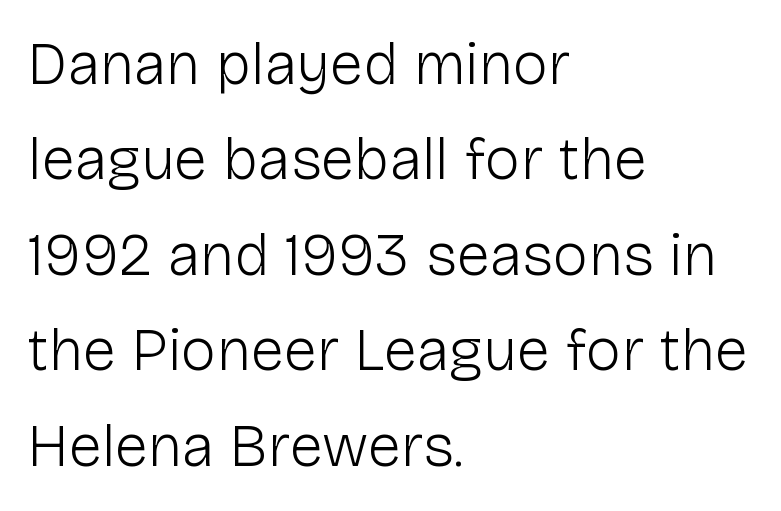
The foot of each line stays bare and open. You could not count columns in this text — the font is proportionally spaced. Reading down the column, the eye jumps a familiar distance to each next line. In terms of letterspacing, this is plain default setting. Unlike italic type, these characters show no tilt at all. In CSS terms this would be text-align: left.
